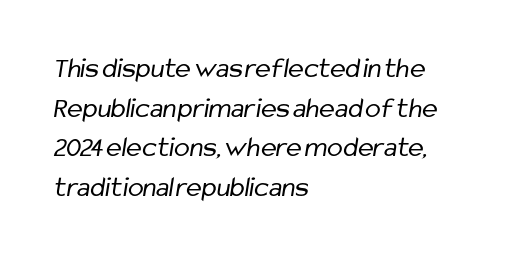
The image shows 29 px regular-weight, condensed sans-serif type; set left-aligned, normal line spacing (1.37x), normal letter spacing, not underlined; low stroke contrast and a medium x-height.
